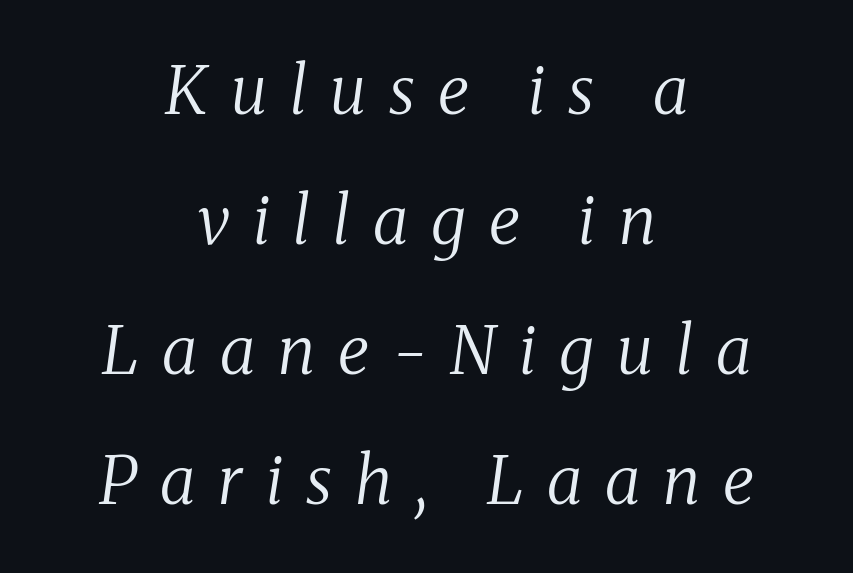
The lines in this sample share a center point and differ in where they start and stop. These lines have a slow, spaced-out rhythm from letter to letter. Leading is clearly above the norm, producing a sparse column. No extra ink here — the face is not bold.
